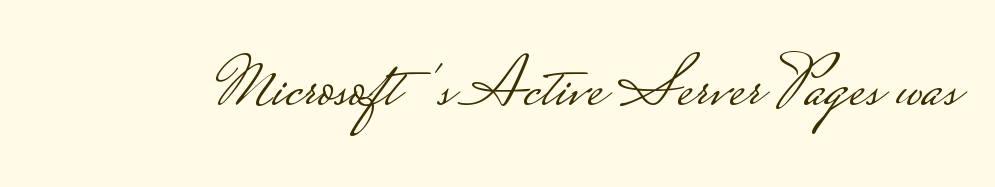
Note the varied advance widths — an 'i' is clearly narrower than an 'm'. Has an underline been added? It has not. To sum up the face: it is a sans, with no serifs. Stem width sits at or under what a default text font uses. Look at the tracking — it's just the regular setting, nothing added.
